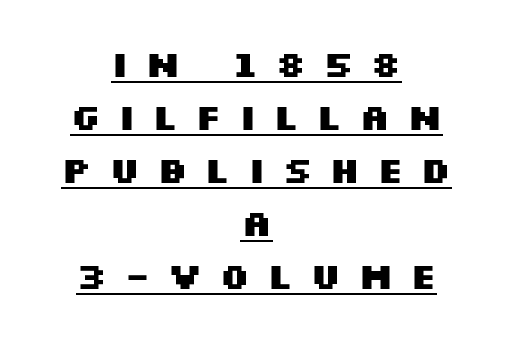
{"serif": "no", "italic": "no", "bold": "yes", "weight": "heavy", "width": "wide", "stroke_contrast": "medium", "x_height": "large", "monospaced": "no", "underline": "yes", "align": "center", "line_spacing": "normal", "line_spacing_ratio": 1.47, "letter_spacing": "wide", "letter_spacing_em": 0.45, "glyph_px": 36}
